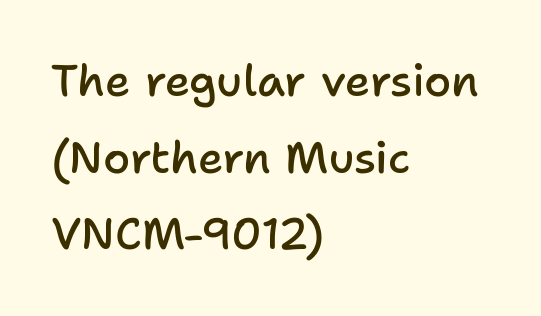
{"serif": "no", "italic": "no", "bold": "semi", "weight": "semibold", "width": "normal", "stroke_contrast": "low", "x_height": "medium", "monospaced": "no", "underline": "no", "align": "left", "line_spacing_ratio": 1.74, "letter_spacing": "normal", "letter_spacing_em": 0.0, "glyph_px": 44}
